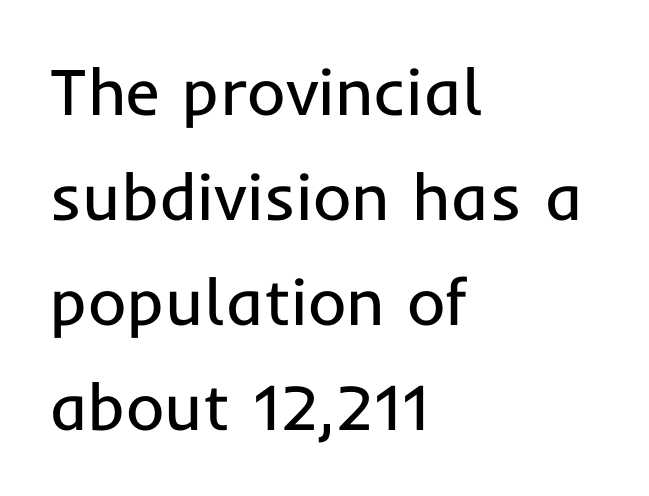
The image shows 66 px regular-weight sans-serif type, upright; set left-aligned, normal line spacing (1.59x), normal letter spacing, not underlined; low stroke contrast and a medium x-height.
